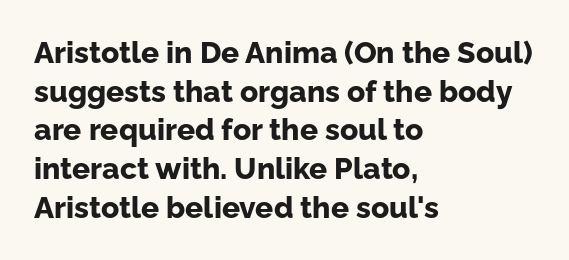
The image shows 30 px bold sans-serif type, upright; set left-aligned, normal line spacing (1.29x), normal letter spacing, not underlined; low stroke contrast and a medium x-height.
